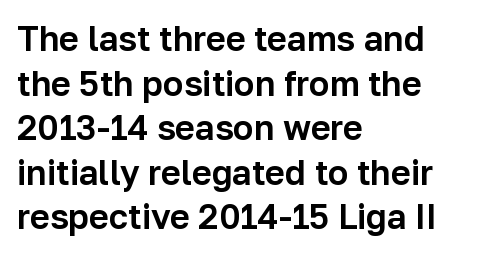
The passage shown is typeset with a sans-serif family. Character widths vary here, with narrow letters taking less room than wide ones. Vertically, the passage feels balanced, rows spaced as you'd expect. Between one letter and the next there's only the usual sliver of space. These lines stack with their left ends in a neat column. In terms of posture, this sample is upright.
